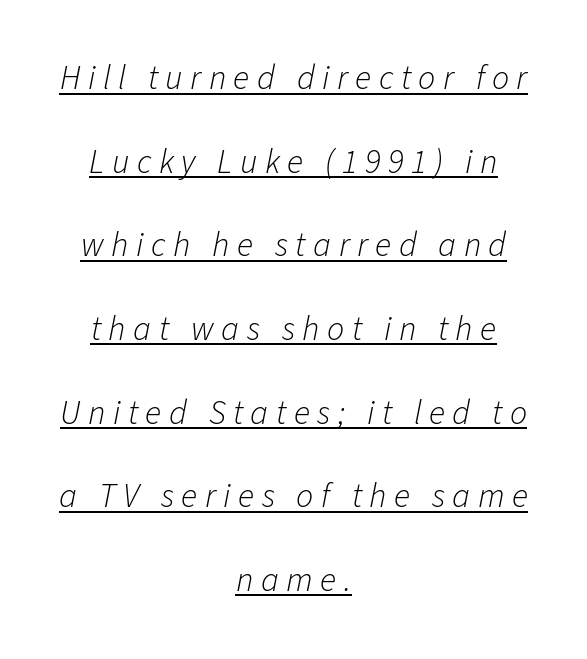
Q: Is the text bold? A: No.
Q: Is the text italic (slanted)? A: Yes, it leans right by about 11 degrees.
Q: Is the text underlined? A: Yes.
Q: How is the paragraph aligned? A: Centered.
Q: Is the spacing between letters normal or unusually wide? A: Unusually wide.
Q: Is the spacing between lines tight, normal or loose? A: Loose.
Q: Width (condensed, normal, or wide)? A: Normal.
Q: Stroke contrast? A: Low.
Q: x-height? A: Medium.
Q: Monospaced? A: No.
